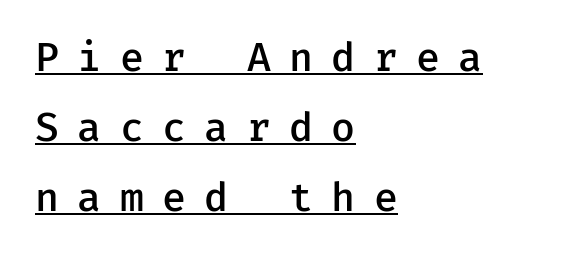
The image shows 39 px semibold sans-serif type, upright, monospaced; set left-aligned, line spacing 1.8x, unusually wide letter spacing (+0.47 em), underlined; low stroke contrast and a medium x-height.
